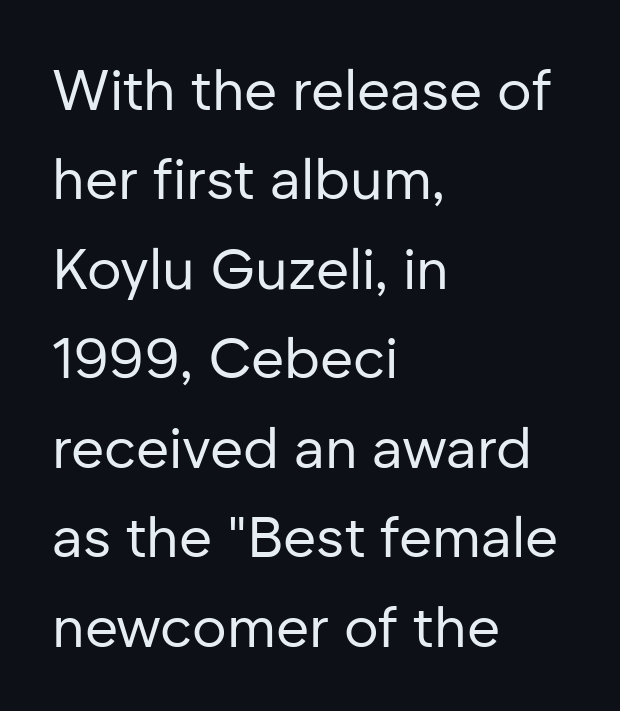
The image shows 57 px regular-weight sans-serif type, upright; set left-aligned, normal line spacing (1.57x), normal letter spacing, not underlined; low stroke contrast and a medium x-height.
